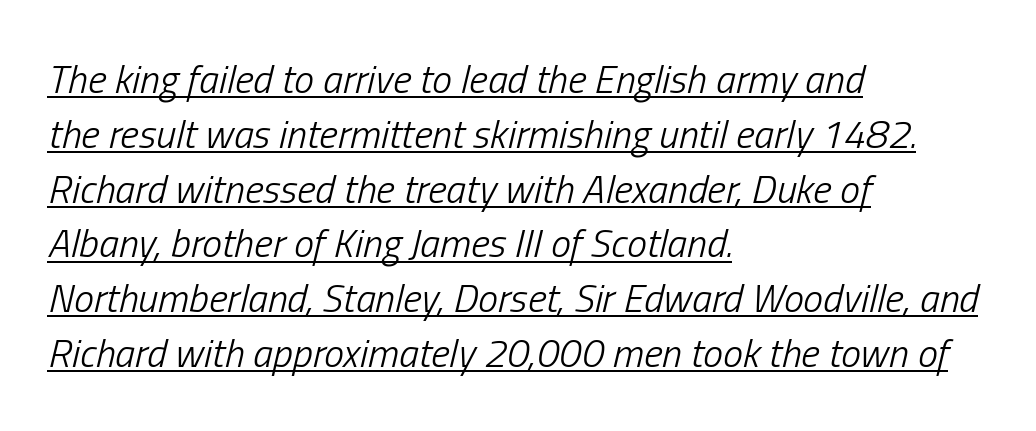
In CSS terms this would be text-align: left. No heavy texture on the line: the type isn't bold. The face used here appears with an underline applied. Leading: standard.
